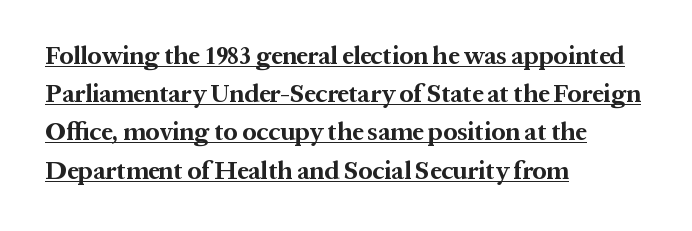
The image shows 25 px bold type, upright; set left-aligned, normal line spacing (1.53x), normal letter spacing, underlined.
